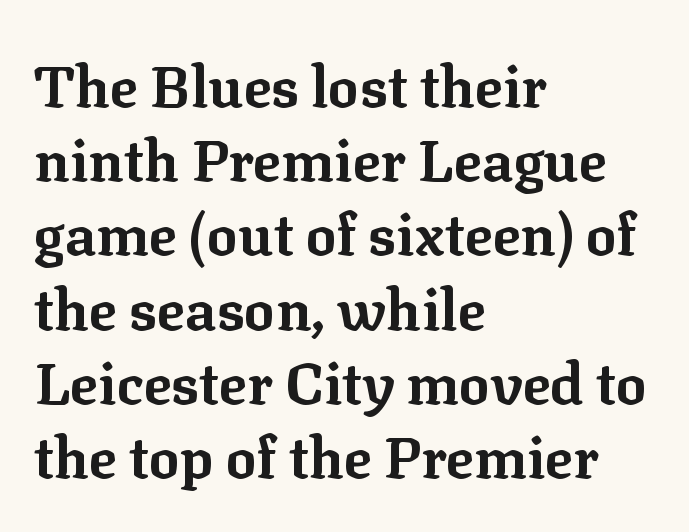
{"serif": "yes", "italic": "no", "bold": "yes", "weight": "bold", "width": "normal", "stroke_contrast": "low", "x_height": "medium", "monospaced": "no", "underline": "no", "align": "left", "line_spacing": "normal", "line_spacing_ratio": 1.28, "letter_spacing": "normal", "letter_spacing_em": 0.0, "glyph_px": 58}
